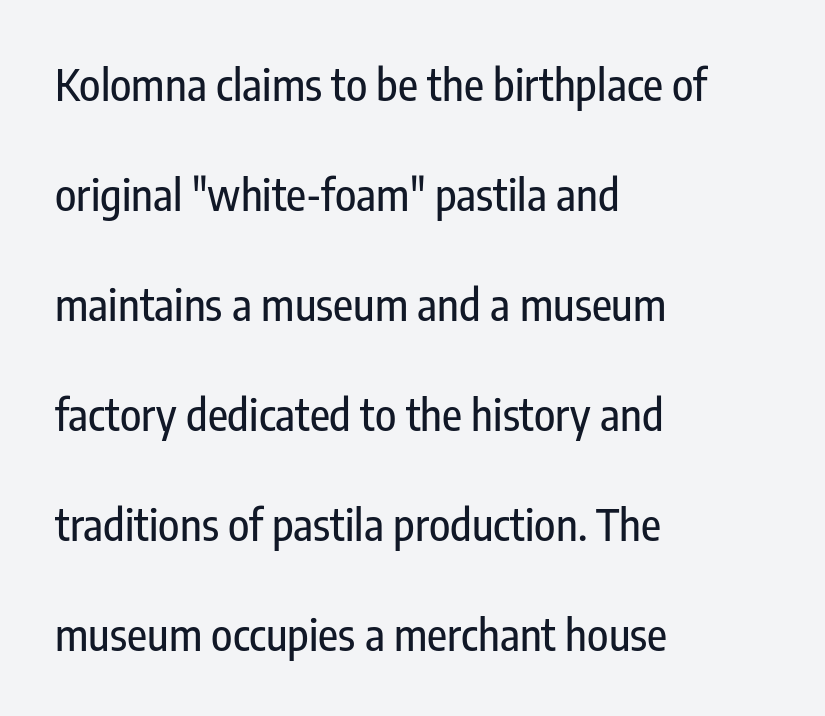
The image shows 44 px condensed sans-serif type, upright; set left-aligned, loose line spacing (2.5x), normal letter spacing, not underlined; low stroke contrast and a medium x-height.
